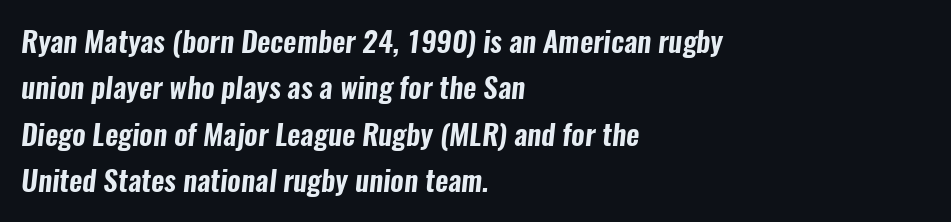
Students, observe: this is what conventionally led text looks like. Inter-character spacing is left at the font's built-in metrics. No feet cap the strokes, marking this as sans-serif type. A student would call this left alignment; a typographer would say flush left, rag right. A typesetter would call this proportional, since set widths differ per character. The gap between lines stays unmarked.
